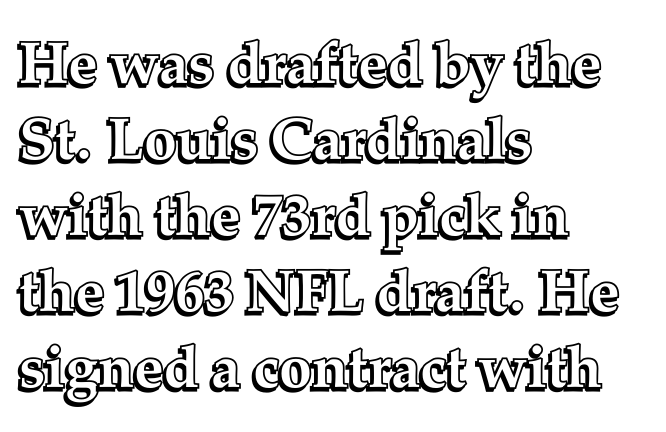
{"italic": "no", "width": "normal", "x_height": "medium", "monospaced": "no", "underline": "no", "align": "left", "line_spacing": "normal", "line_spacing_ratio": 1.29, "letter_spacing": "normal", "letter_spacing_em": 0.0, "glyph_px": 59}
